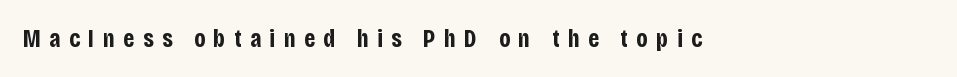
You'd pick this weight for a headline — it's a proper bold. These lines stack with their left ends in a neat column. Plain, unruled lines of type. The typography opts for an upright posture over an oblique one.
